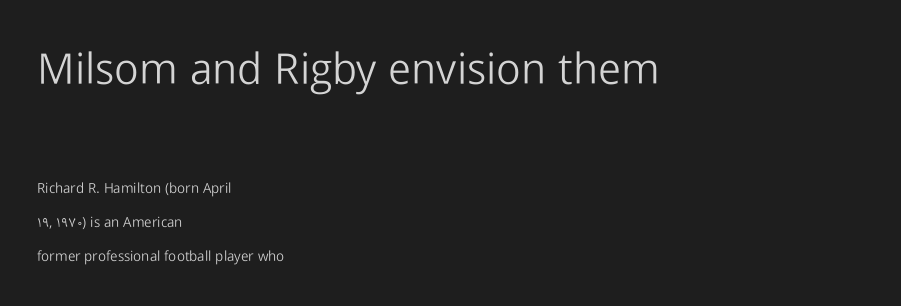
{"serif": "no", "italic": "no", "bold": "no", "weight": "light", "width": "normal", "stroke_contrast": "low", "x_height": "medium", "monospaced": "no", "underline": "no", "align": "left", "line_spacing": "loose", "line_spacing_ratio": 2.45, "letter_spacing": "normal", "letter_spacing_em": 0.0, "larger_block": "first", "size_ratio": 3.07, "glyph_px": 43}
